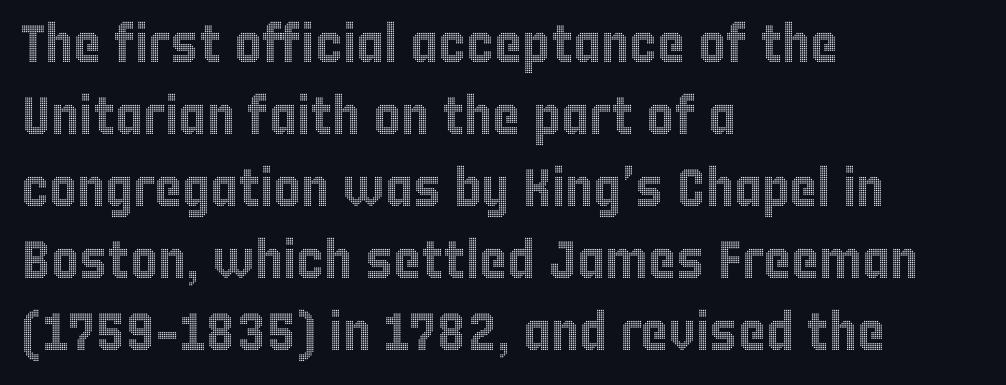
The image shows 53 px condensed type, upright; set left-aligned, normal line spacing (1.36x), normal letter spacing, not underlined; a large x-height.
